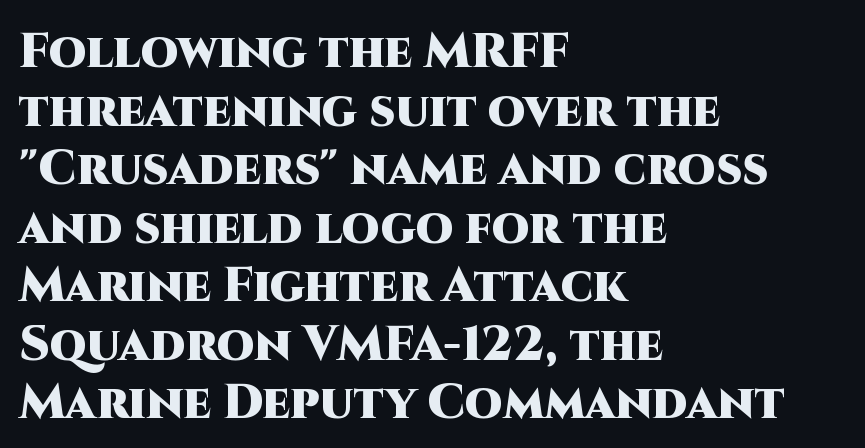
{"serif": "no", "italic": "no", "bold": "yes", "weight": "heavy", "width": "normal", "stroke_contrast": "high", "x_height": "large", "monospaced": "no", "underline": "no", "align": "left", "line_spacing_ratio": 1.22, "letter_spacing": "normal", "letter_spacing_em": 0.0, "glyph_px": 48}
